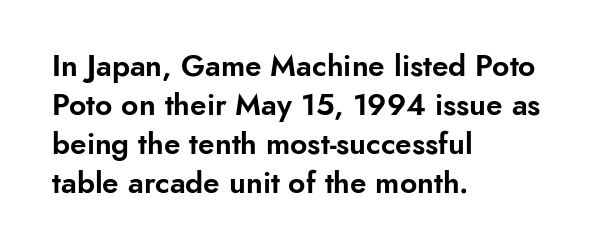
In terms of leading, this rendering sits right in the middle. These lines are set flush left with a ragged right edge. Looks like regular typesetting: each glyph gets only the width it needs. The glyphs are unaccompanied by any horizontal stroke below them.
